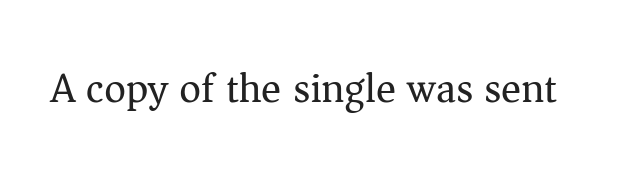
{"serif": "yes", "italic": "no", "bold": "no", "weight": "regular", "width": "normal", "stroke_contrast": "medium", "x_height": "medium", "monospaced": "no", "underline": "no", "letter_spacing": "normal", "letter_spacing_em": 0.0, "glyph_px": 42}
